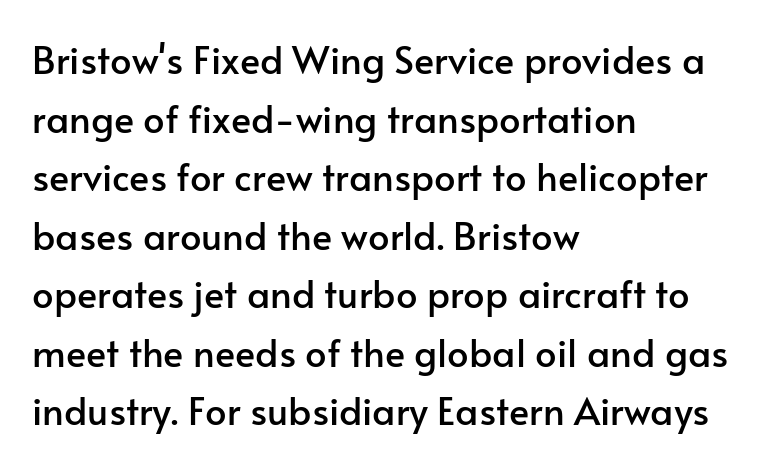
The image shows 38 px sans-serif type, upright; set left-aligned, normal line spacing (1.54x), normal letter spacing, not underlined; low stroke contrast and a small x-height.
